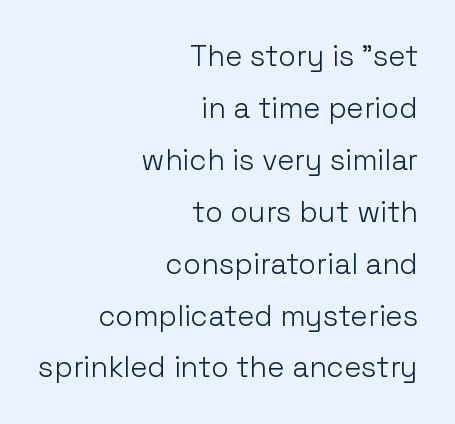
The type family on display is of the sans-serif kind. Students, note that the glyphs here touch the page at normal intervals. Is this a fixed-width face? No — the glyphs have proportional, varying widths. Nobody drew a line under any word here.
